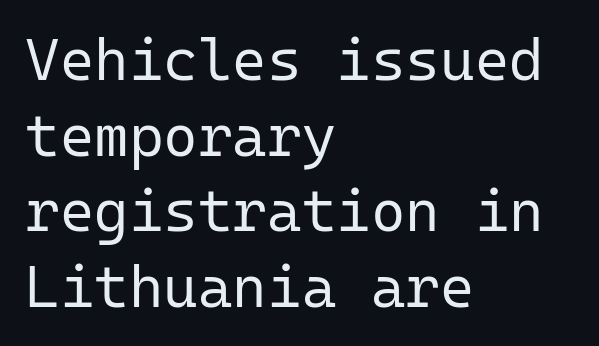
{"serif": "no", "italic": "no", "bold": "no", "weight": "regular", "width": "normal", "stroke_contrast": "low", "x_height": "medium", "monospaced": "yes", "underline": "no", "align": "left", "line_spacing": "normal", "line_spacing_ratio": 1.28, "letter_spacing": "normal", "letter_spacing_em": 0.0, "glyph_px": 59}
